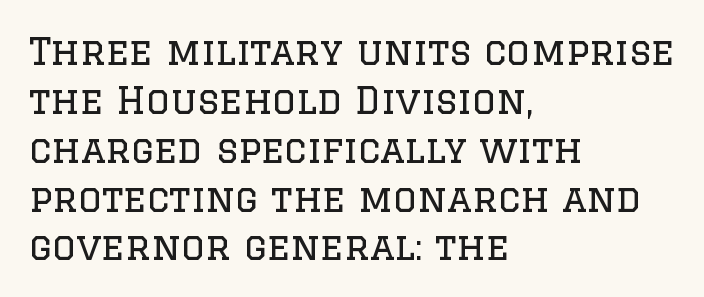
{"serif": "yes", "italic": "no", "bold": "no", "weight": "regular", "width": "normal", "stroke_contrast": "low", "x_height": "large", "monospaced": "no", "underline": "no", "align": "left", "line_spacing": "normal", "line_spacing_ratio": 1.32, "letter_spacing": "normal", "letter_spacing_em": 0.0, "glyph_px": 37}
